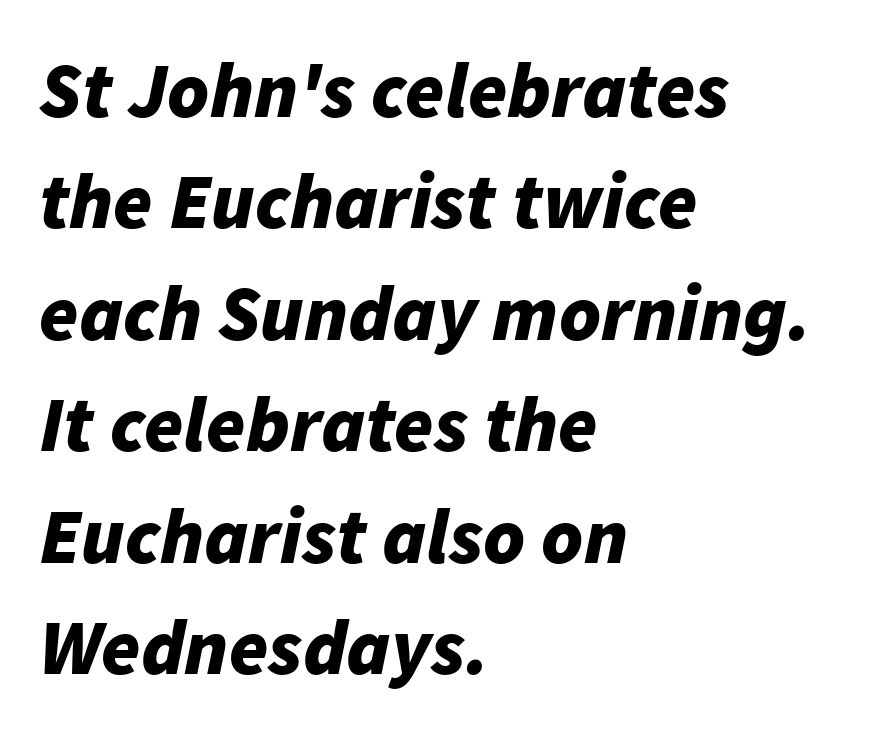
{"italic": "yes", "lean": "right", "slant_degrees": 11, "bold": "yes", "weight": "bold", "width": "normal", "stroke_contrast": "low", "x_height": "medium", "monospaced": "no", "underline": "no", "align": "left", "line_spacing": "normal", "line_spacing_ratio": 1.41, "letter_spacing": "normal", "letter_spacing_em": 0.0, "glyph_px": 79}
